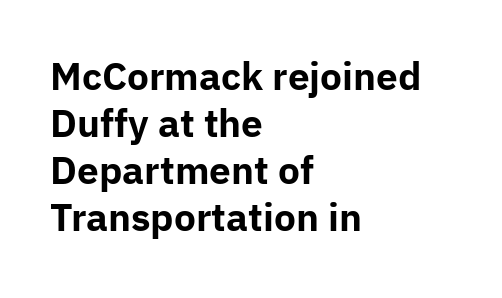
Q: Is the text bold? A: Yes.
Q: Is the text italic (slanted)? A: No, it is upright.
Q: Is the typeface a serif or a sans-serif typeface? A: Sans-serif.
Q: Is the text underlined? A: No.
Q: How is the paragraph aligned? A: Left-aligned.
Q: Is the spacing between letters normal or unusually wide? A: Normal.
Q: Is the spacing between lines tight, normal or loose? A: Normal.
Q: Width (condensed, normal, or wide)? A: Normal.
Q: Stroke contrast? A: Low.
Q: x-height? A: Medium.
Q: Monospaced? A: No.
